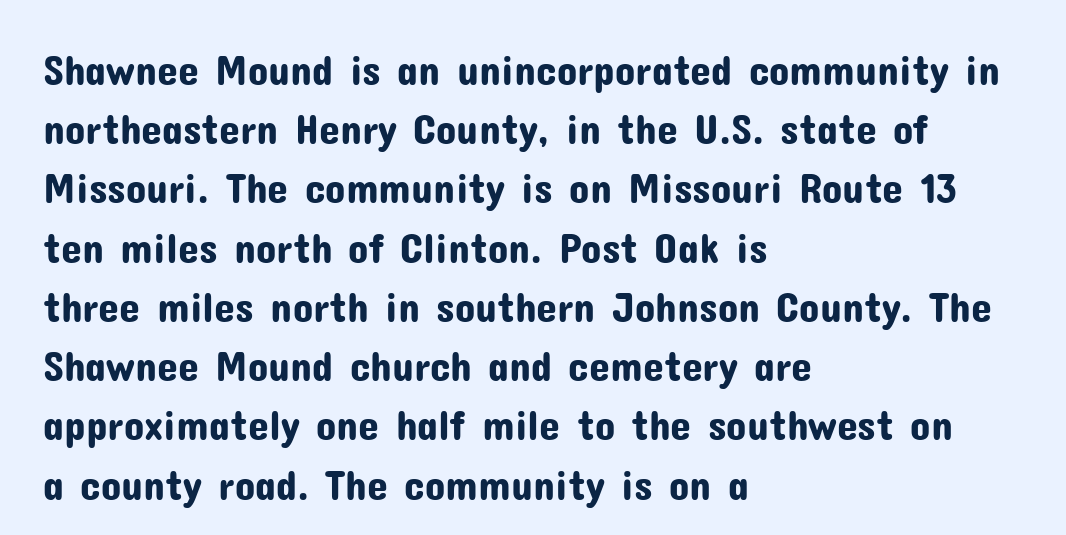
The image shows 42 px sans-serif type, upright; set left-aligned, normal line spacing (1.41x), normal letter spacing, not underlined; low stroke contrast and a medium x-height.
